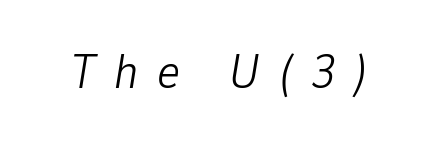
Underline: absent. Stems here are at most as thick as an everyday book face. Varying glyph widths throughout — classic text-font behaviour. This sample uses expanded letter spacing, leaving extra air between glyphs. Designer's note — italics engaged.
